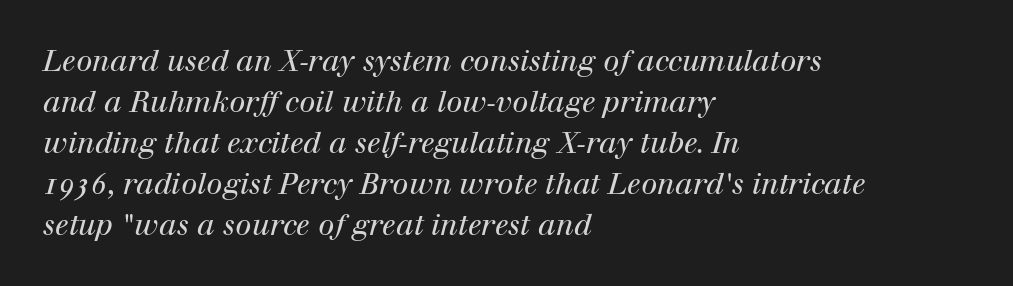
Q: Is the text bold? A: No.
Q: Is the text italic (slanted)? A: Yes, it leans right by about 12 degrees.
Q: Is the typeface a serif or a sans-serif typeface? A: Serif.
Q: Is the text underlined? A: No.
Q: How is the paragraph aligned? A: Left-aligned.
Q: Is the spacing between letters normal or unusually wide? A: Normal.
Q: Is the spacing between lines tight, normal or loose? A: Normal.
Q: Width (condensed, normal, or wide)? A: Normal.
Q: Stroke contrast? A: High.
Q: x-height? A: Medium.
Q: Monospaced? A: No.
